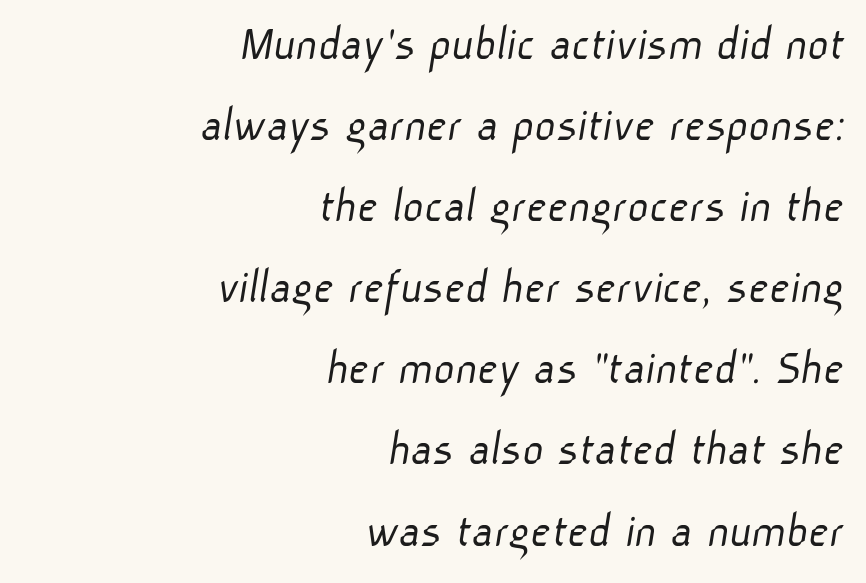
Every row of glyphs terminates at an identical x-position on the right. Anything drawn beneath the words? Only blank space. Serif or sans? Sans — the stroke terminals are bare. Here the designer chose a conventional face with non-uniform glyph widths. Notice how descenders clear the ascenders below comfortably — that's standard leading. Heft: none added — not bold.
